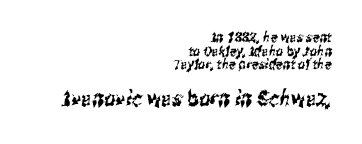
Q: Is the text underlined? A: No.
Q: How is the paragraph aligned? A: Right-aligned.
Q: Is the spacing between letters normal or unusually wide? A: Normal.
Q: Is the spacing between lines tight, normal or loose? A: Tight.
Q: Which block of text is set in a larger size, the first (top) or the second (bottom)? A: The second (bottom) one.
